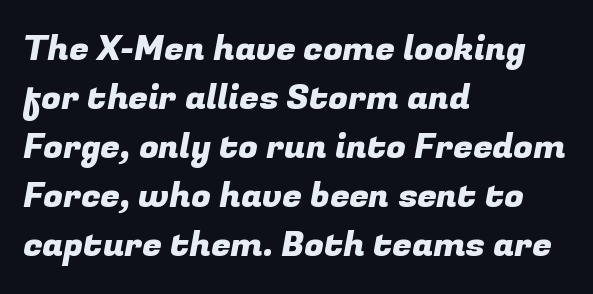
Serif or sans? Sans — the stroke terminals are bare. The passage shown stacks its lines at a standard gap. The lines in this sample share a left origin and differ only in where they stop. Underlining? Definitely not there. Spacing between characters is what you'd get straight out of the box.
